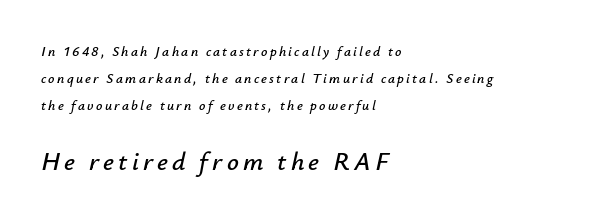
Q: Is the text italic (slanted)? A: Yes, it leans right by about 12 degrees.
Q: Is the text underlined? A: No.
Q: How is the paragraph aligned? A: Left-aligned.
Q: Is the spacing between lines tight, normal or loose? A: Loose.
Q: Which block of text is set in a larger size, the first (top) or the second (bottom)? A: The second (bottom) one.
